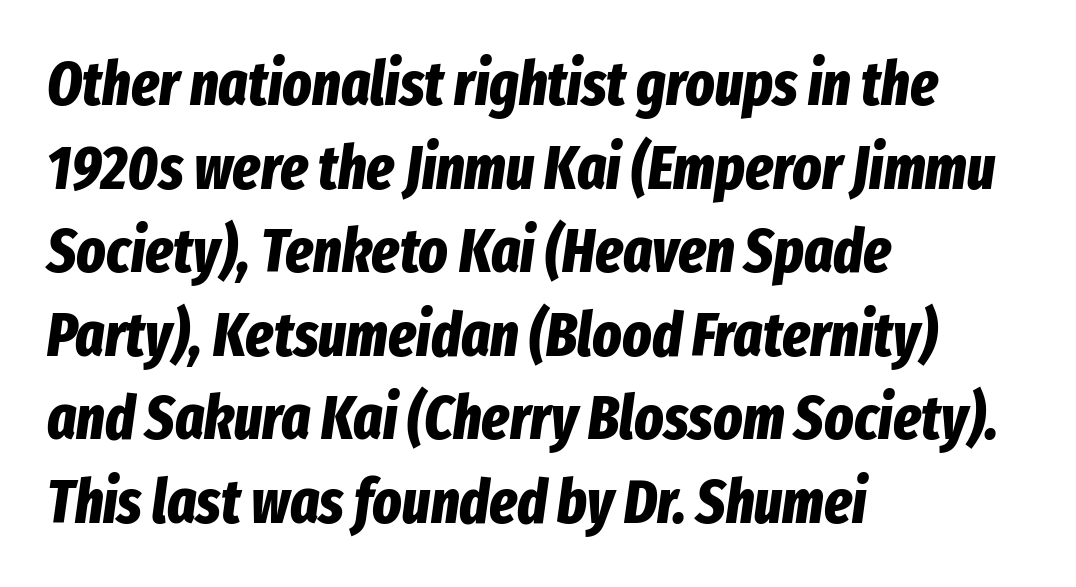
The image shows 61 px bold, condensed type, italic (leaning right); set left-aligned, normal line spacing (1.37x), normal letter spacing, not underlined; low stroke contrast and a medium x-height.
